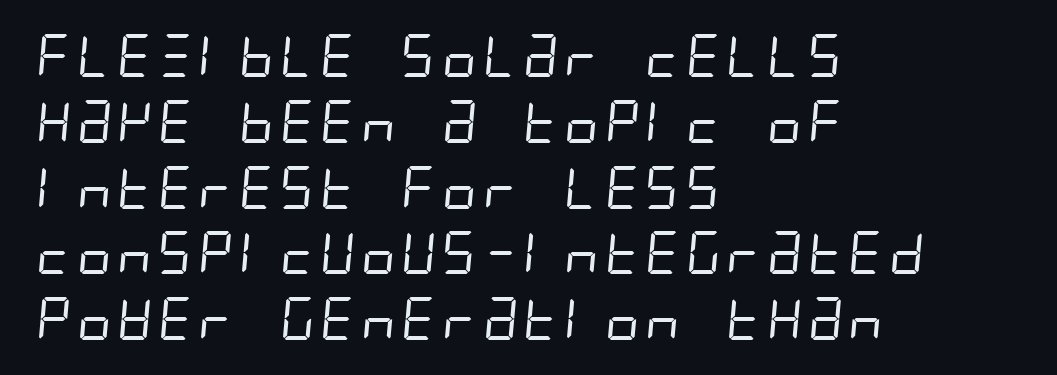
The image shows 43 px regular-weight, condensed sans-serif type; set left-aligned, normal line spacing (1.53x), normal letter spacing, not underlined; low stroke contrast and a large x-height.
